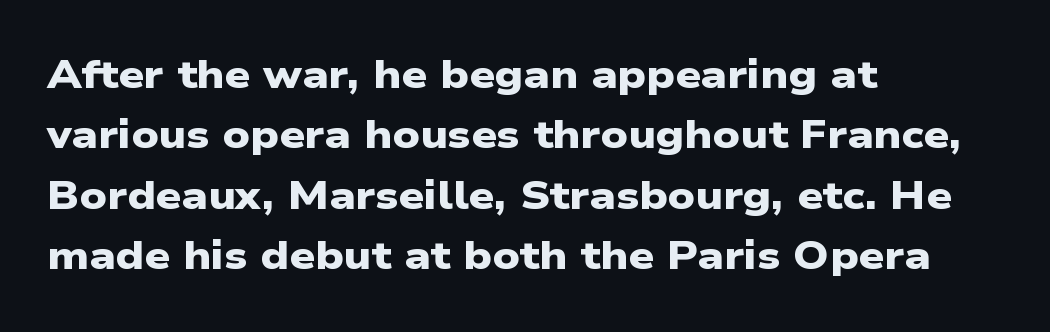
{"serif": "no", "bold": "yes", "weight": "heavy", "width": "wide", "stroke_contrast": "low", "x_height": "medium", "monospaced": "no", "underline": "no", "align": "left", "line_spacing": "normal", "line_spacing_ratio": 1.51, "letter_spacing": "normal", "letter_spacing_em": 0.0, "glyph_px": 40}
